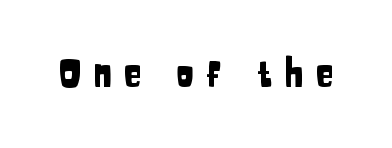
The image shows 38 px condensed sans-serif type, upright; set unusually wide letter spacing (+0.29 em), not underlined; low stroke contrast and a large x-height.
